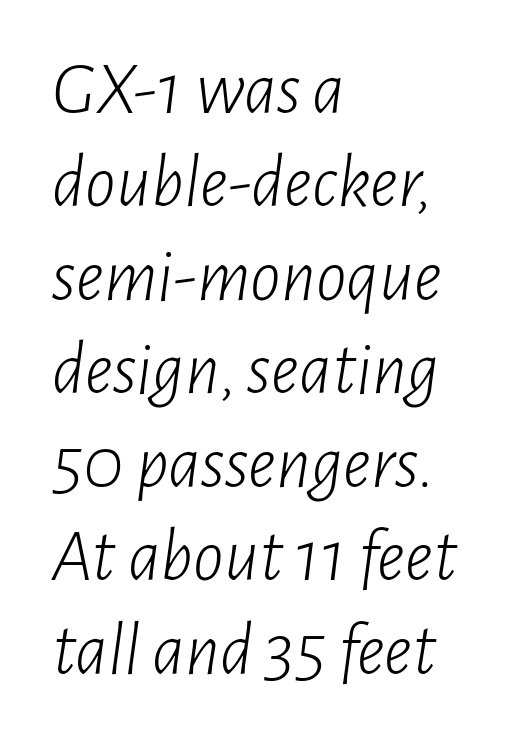
The image shows 76 px light, condensed type, italic (leaning right); set left-aligned, line spacing 1.23x, normal letter spacing, not underlined; low stroke contrast and a medium x-height.
